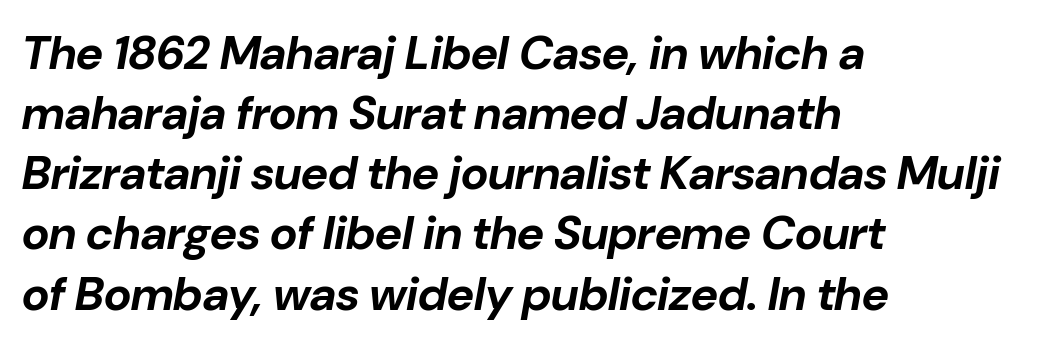
The image shows 47 px bold type, italic (leaning right); set left-aligned, normal line spacing (1.28x), normal letter spacing, not underlined; low stroke contrast and a medium x-height.
